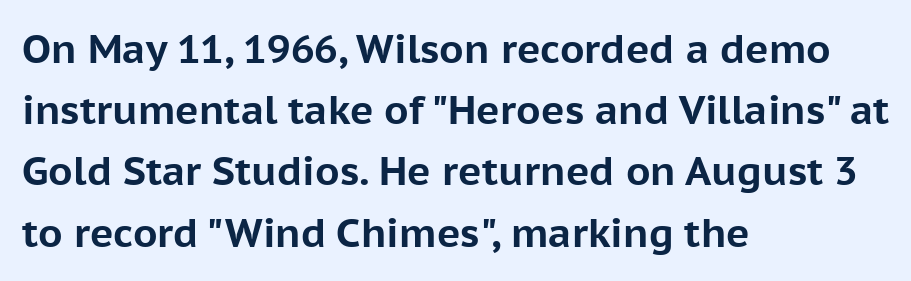
The image shows 40 px bold sans-serif type, upright; set left-aligned, normal line spacing (1.53x), normal letter spacing, not underlined; low stroke contrast and a medium x-height.
